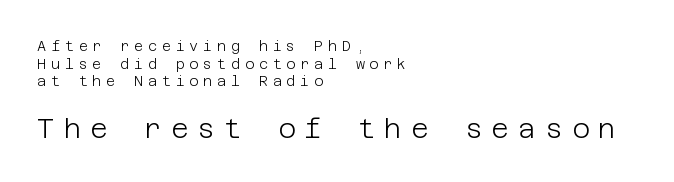
The image shows 27 px text type, upright; set left-aligned, normal line spacing (1.26x), unusually wide letter spacing (+0.34 em), not underlined; the second (bottom) block is 1.93x larger.
